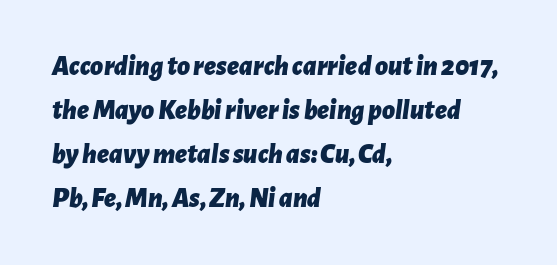
The image shows 28 px bold type, italic (leaning right); set left-aligned, normal line spacing (1.57x), normal letter spacing, not underlined; low stroke contrast and a medium x-height.
